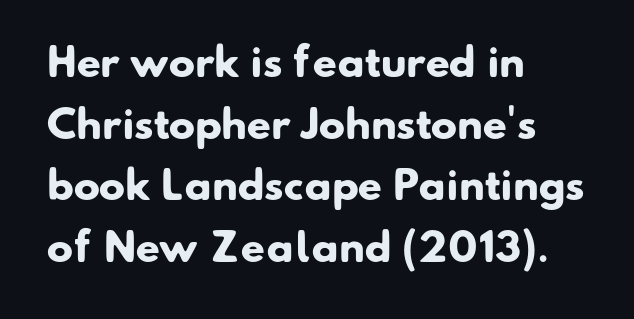
The compositor pushed each line to the left boundary. The space between consecutive lines is moderate. Notice how thick the strokes are: this is what a full bold looks like. In terms of letterspacing, this is plain default setting. Underlining? Definitely not there. The passage shown is typed in a proportional face where columns would drift.
